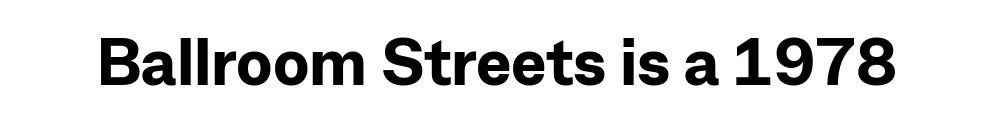
The image shows 66 px bold sans-serif type, upright; set normal letter spacing, not underlined; low stroke contrast and a medium x-height.
